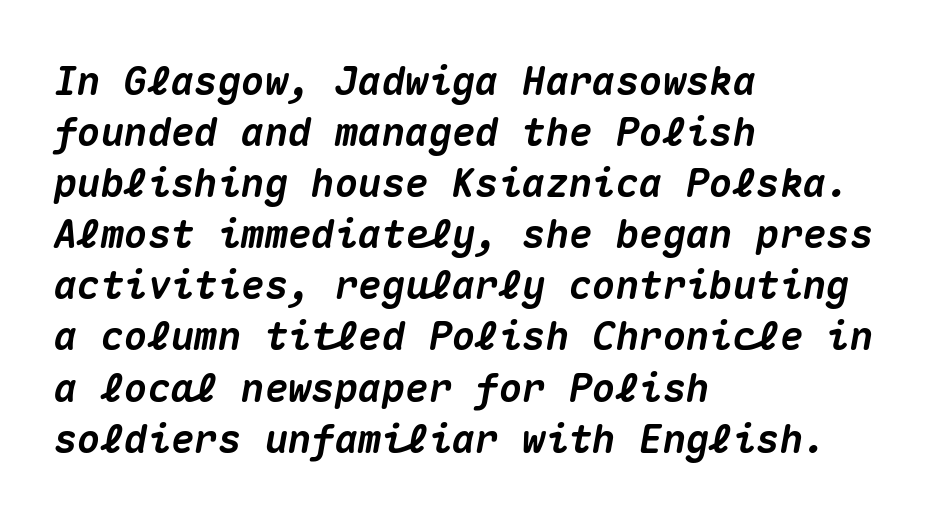
Q: Is the text bold? A: Yes.
Q: Is the text italic (slanted)? A: Yes, it leans right by about 10 degrees.
Q: Is the text underlined? A: No.
Q: How is the paragraph aligned? A: Left-aligned.
Q: Is the spacing between letters normal or unusually wide? A: Normal.
Q: Is the spacing between lines tight, normal or loose? A: Normal.
Q: Width (condensed, normal, or wide)? A: Normal.
Q: Stroke contrast? A: Medium.
Q: x-height? A: Medium.
Q: Monospaced? A: Yes.
